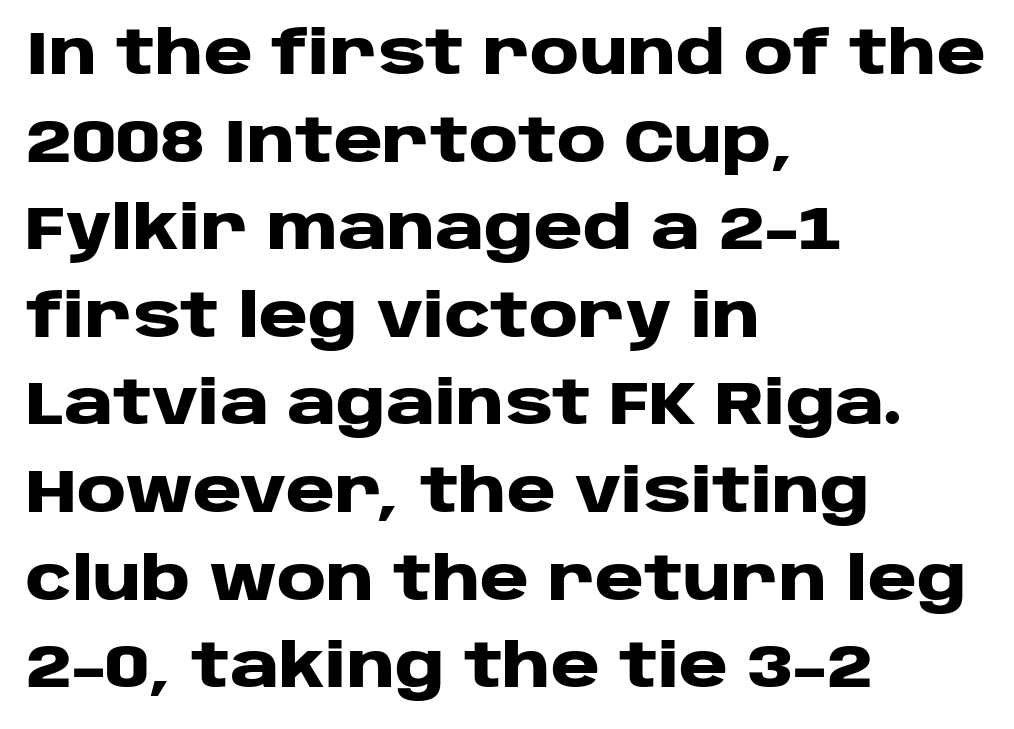
Unmarked baselines from the first word to the last. The font's upright variant was chosen for this text. Teacher's note: observe the even left margin — that is flush-left alignment. Each new line begins a customary step beneath the previous one. This is sans-serif lettering, the kind often seen on screens and signage. The face used here has the dense, thick strokes of a bold.
